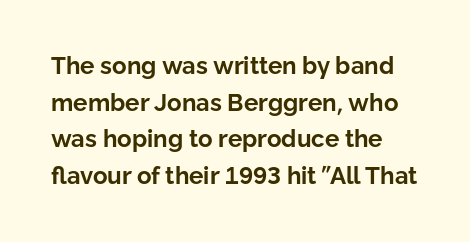
{"italic": "no", "bold": "yes", "underline": "no", "line_spacing": "normal", "line_spacing_ratio": 1.53, "letter_spacing": "normal", "letter_spacing_em": 0.0, "glyph_px": 24}
